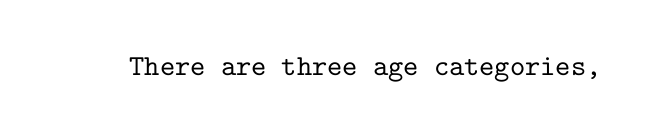
{"serif": "yes", "italic": "no", "width": "normal", "stroke_contrast": "low", "x_height": "medium", "monospaced": "yes", "underline": "no", "letter_spacing": "normal", "letter_spacing_em": 0.0, "glyph_px": 29}
